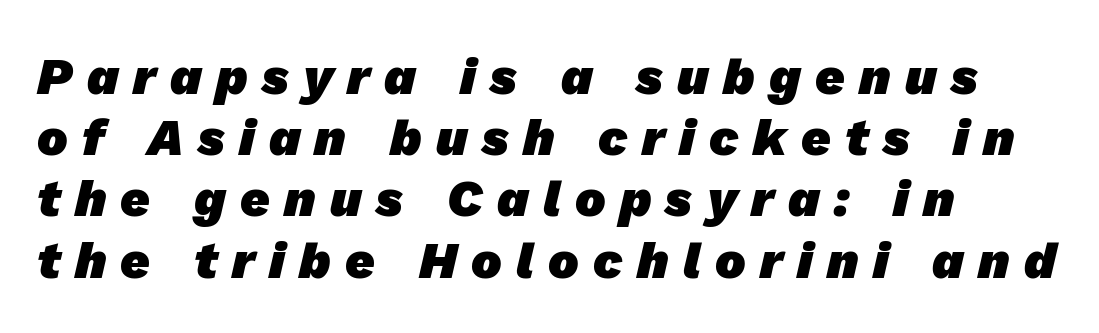
Q: Is the text bold? A: Yes.
Q: Is the typeface a serif or a sans-serif typeface? A: Sans-serif.
Q: Is the text underlined? A: No.
Q: How is the paragraph aligned? A: Left-aligned.
Q: Is the spacing between letters normal or unusually wide? A: Unusually wide.
Q: Width (condensed, normal, or wide)? A: Normal.
Q: Stroke contrast? A: Low.
Q: x-height? A: Medium.
Q: Monospaced? A: No.
